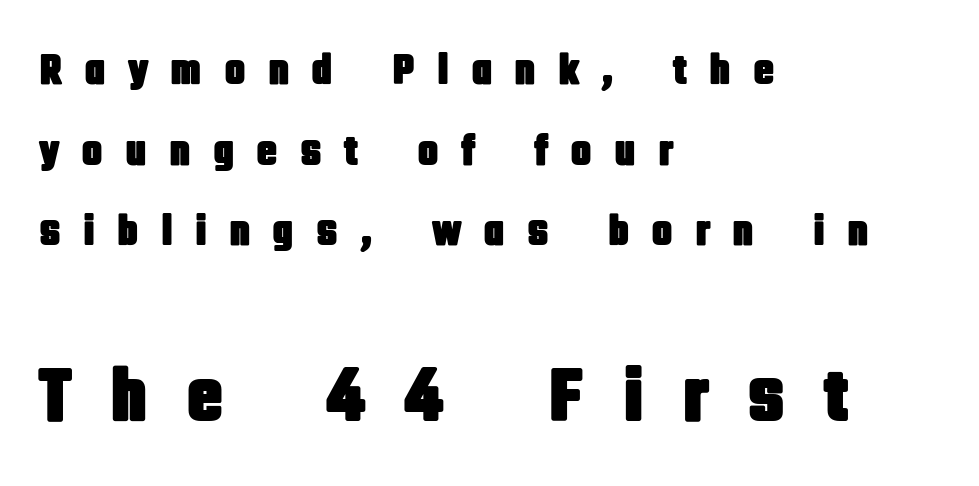
{"serif": "no", "italic": "no", "width": "condensed", "stroke_contrast": "low", "x_height": "large", "monospaced": "no", "underline": "no", "align": "left", "line_spacing_ratio": 1.83, "letter_spacing": "wide", "letter_spacing_em": 0.5, "larger_block": "second", "size_ratio": 1.75, "glyph_px": 77}
